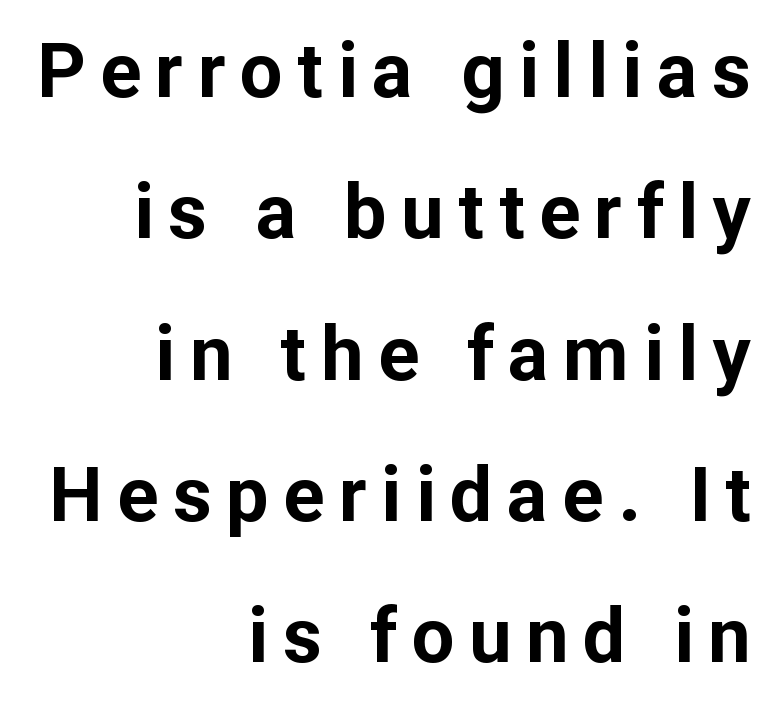
The image shows 76 px bold sans-serif type, upright; set right-aligned, line spacing 1.86x, not underlined; low stroke contrast and a medium x-height.
